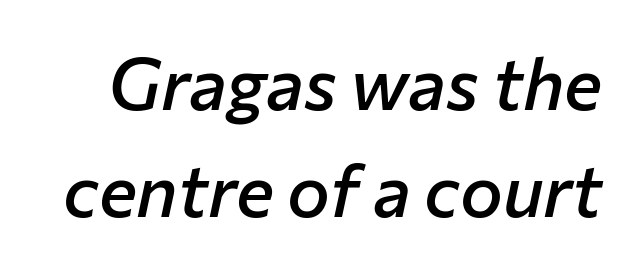
{"italic": "yes", "lean": "right", "slant_degrees": 12, "bold": "semi", "weight": "semibold", "width": "normal", "stroke_contrast": "low", "x_height": "medium", "monospaced": "no", "underline": "no", "line_spacing": "normal", "line_spacing_ratio": 1.49, "letter_spacing": "normal", "letter_spacing_em": 0.0, "glyph_px": 72}
